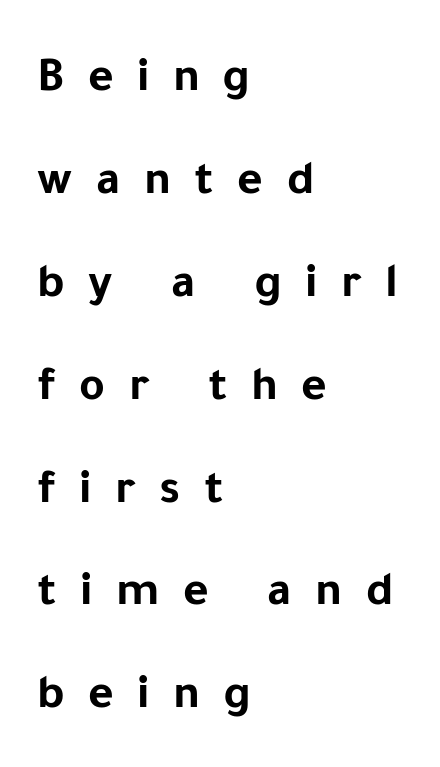
The image shows 49 px bold sans-serif type, upright; set left-aligned, loose line spacing (2.1x), unusually wide letter spacing (+0.48 em), not underlined; low stroke contrast and a medium x-height.
